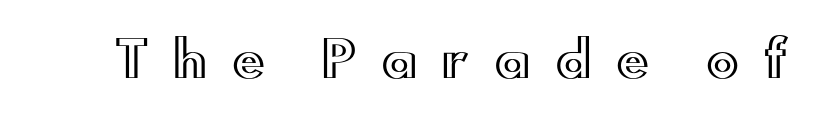
The image shows 49 px wide type, upright; set unusually wide letter spacing (+0.5 em), not underlined; a small x-height.
